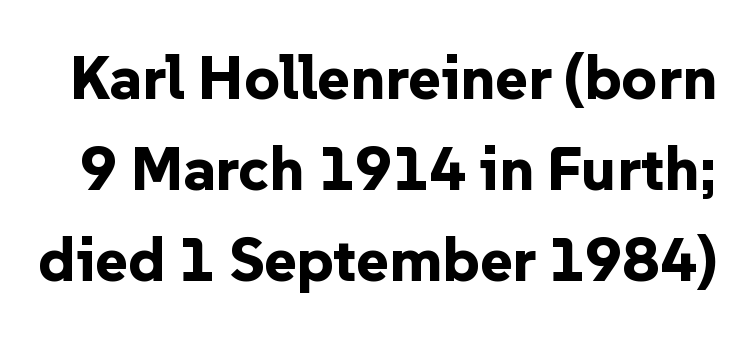
The image shows 62 px bold sans-serif type, upright; set normal line spacing (1.47x), normal letter spacing, not underlined; low stroke contrast and a medium x-height.
